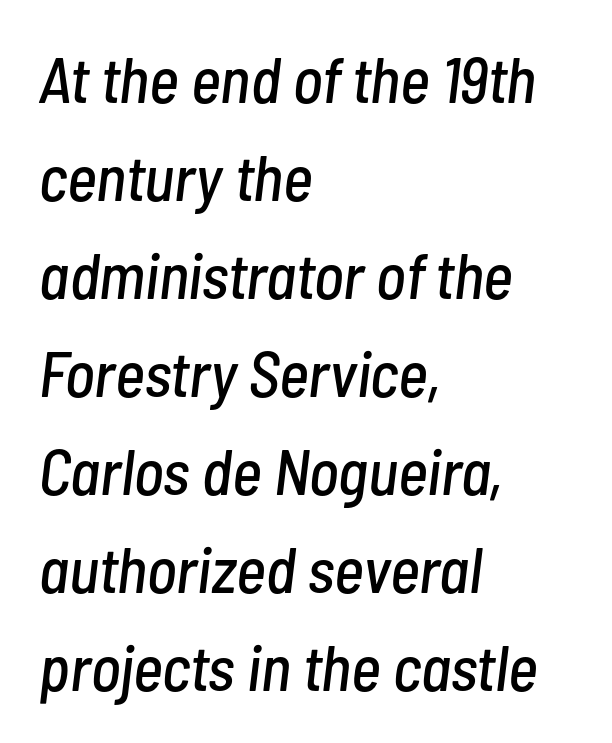
{"italic": "yes", "lean": "right", "slant_degrees": 7, "width": "condensed", "stroke_contrast": "low", "x_height": "medium", "monospaced": "no", "underline": "no", "align": "left", "line_spacing": "normal", "line_spacing_ratio": 1.53, "letter_spacing": "normal", "letter_spacing_em": 0.0, "glyph_px": 64}
